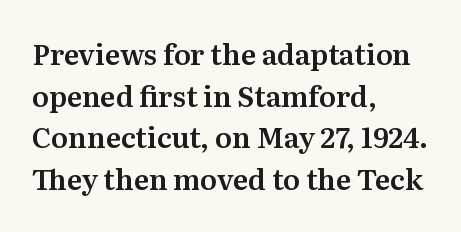
{"serif": "yes", "italic": "no", "width": "normal", "stroke_contrast": "medium", "x_height": "medium", "monospaced": "no", "underline": "no", "align": "left", "line_spacing": "normal", "line_spacing_ratio": 1.49, "letter_spacing": "normal", "letter_spacing_em": 0.0, "glyph_px": 28}
